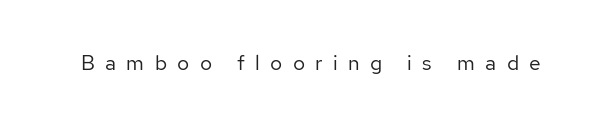
Q: Is the text bold? A: No.
Q: Is the text italic (slanted)? A: No, it is upright.
Q: Is the text underlined? A: No.
Q: Is the spacing between letters normal or unusually wide? A: Unusually wide.
